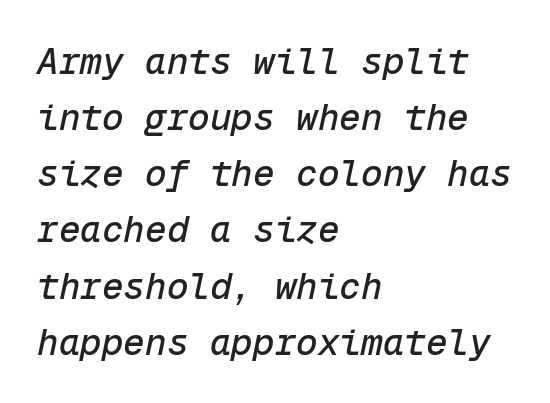
You could count columns in this text — the font is strictly monospaced. The whole block is typeset with a tilt. No extra tracking has been applied to these lines. Leading matches the norm, producing a regular column. Unmarked baselines from the first word to the last. Caption: multi-line text, flush left, ragged right.
